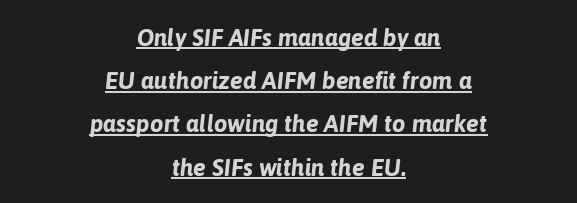
The image shows 24 px bold type, italic (leaning right); set centered, line spacing 1.8x, normal letter spacing, underlined.
